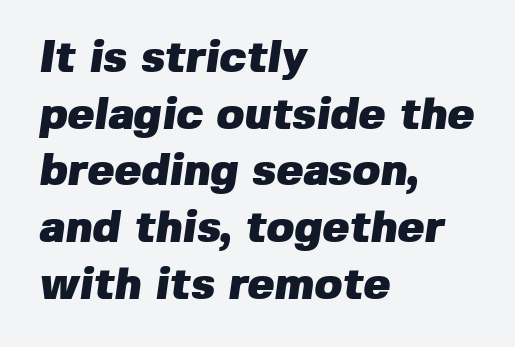
The image shows 45 px heavy sans-serif type; set left-aligned, normal line spacing (1.26x), normal letter spacing, not underlined; low stroke contrast and a medium x-height.
